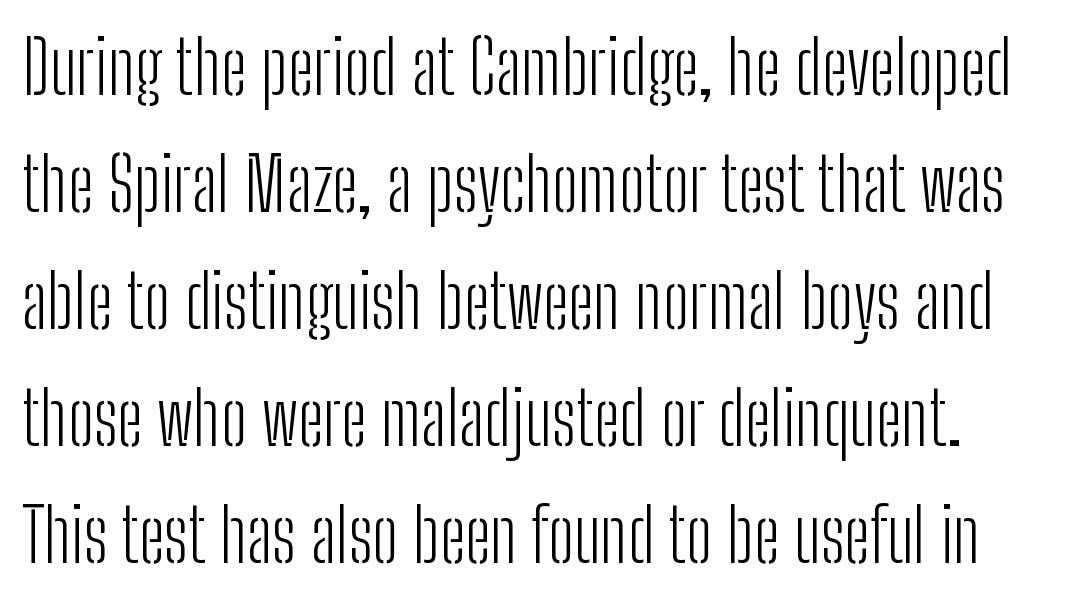
Q: Is the text bold? A: No.
Q: Is the text italic (slanted)? A: No, it is upright.
Q: Is the typeface a serif or a sans-serif typeface? A: Sans-serif.
Q: Is the text underlined? A: No.
Q: Is the spacing between letters normal or unusually wide? A: Normal.
Q: Is the spacing between lines tight, normal or loose? A: Normal.
Q: Width (condensed, normal, or wide)? A: Condensed.
Q: Stroke contrast? A: Low.
Q: x-height? A: Medium.
Q: Monospaced? A: No.
